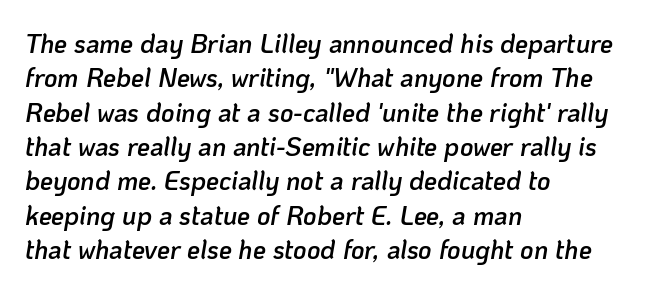
I'd describe the lettering as semibold — firm but not a full bold. The paragraph has a hard left edge and a soft right edge. No word sits above an underline. It's the slanting kind of type.
